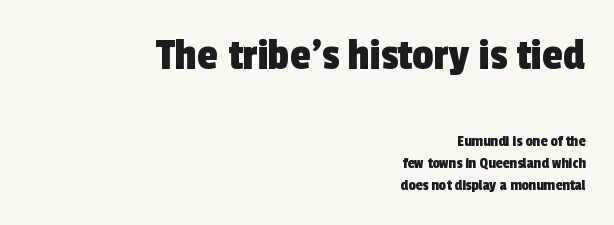
The image shows 47 px condensed sans-serif type; set right-aligned, normal line spacing (1.39x), normal letter spacing, not underlined; the first (top) block is 2.94x larger; a medium x-height.
